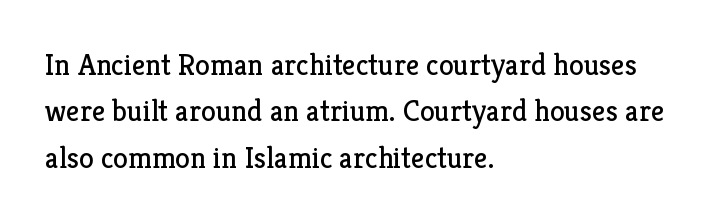
The passage shown is not underscored anywhere. I'd call this a serif setting — the letters wear small feet. These lines are set flush left with a ragged right edge. The font is comparable to plain body text, perhaps lighter. Interline gaps are of average width in this sample. You can tell it's not italic because the verticals are truly vertical.
